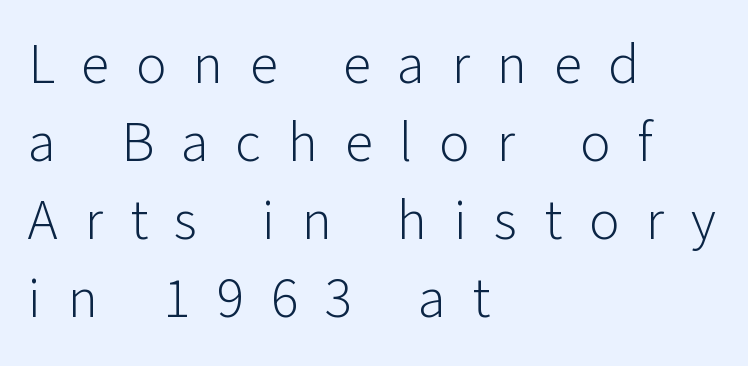
No heavy texture on the line: the type isn't bold. Look at the tracking — it's clearly loosened, letters drifting apart. No feet cap the strokes, marking this as sans-serif type. The letters stand straight up with perfectly vertical stems.
